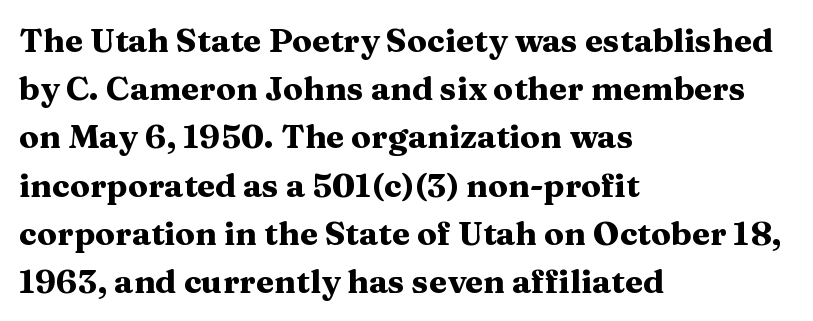
A typesetter would mark this as roman, not italic. The rendering anchors every line to the left-hand side. You could call the tracking neutral — neither tight nor loose. The glyphs are unaccompanied by any horizontal stroke below them. The designer went with a serif here, giving each stem small feet. Typesetter's note: full bold, strokes at maximum text heaviness.
